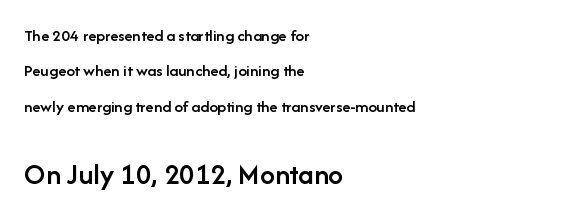
The image shows 30 px semibold sans-serif type, upright; set left-aligned, loose line spacing (2.08x), normal letter spacing, not underlined; the second (bottom) block is 1.76x larger; low stroke contrast and a medium x-height.
